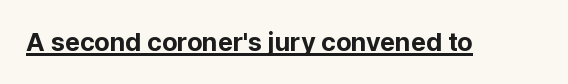
Q: Is the text bold? A: Yes.
Q: Is the text italic (slanted)? A: No, it is upright.
Q: Is the text underlined? A: Yes.
Q: Is the spacing between letters normal or unusually wide? A: Normal.
